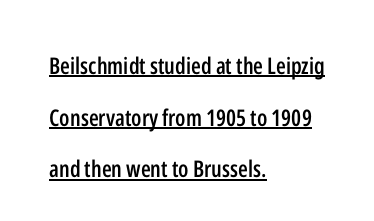
Q: Is the text bold? A: Semi-bold.
Q: Is the text italic (slanted)? A: No, it is upright.
Q: Is the text underlined? A: Yes.
Q: How is the paragraph aligned? A: Left-aligned.
Q: Is the spacing between letters normal or unusually wide? A: Normal.
Q: Is the spacing between lines tight, normal or loose? A: Loose.
